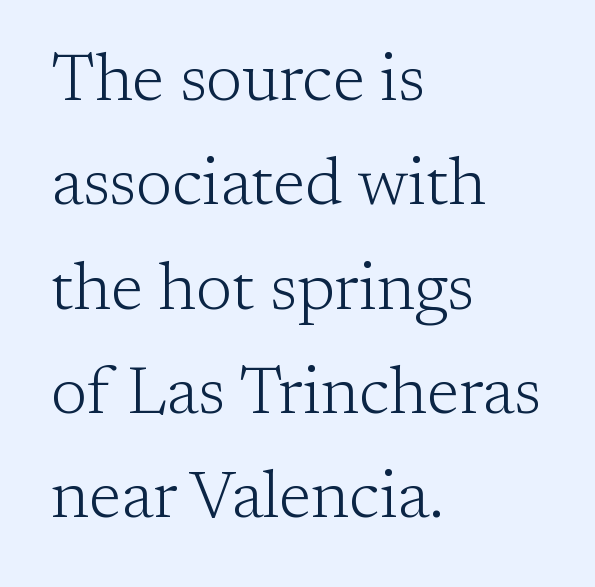
The image shows 66 px light serif type, upright; set left-aligned, normal line spacing (1.58x), normal letter spacing, not underlined; low stroke contrast and a medium x-height.
